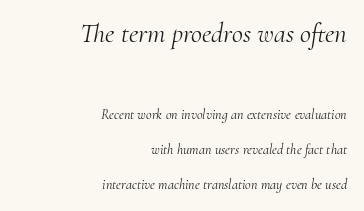
{"italic": "yes", "lean": "right", "slant_degrees": 10, "bold": "no", "underline": "no", "align": "right", "line_spacing": "loose", "line_spacing_ratio": 2.49, "letter_spacing": "normal", "letter_spacing_em": 0.0, "larger_block": "first", "size_ratio": 1.93, "glyph_px": 27}
